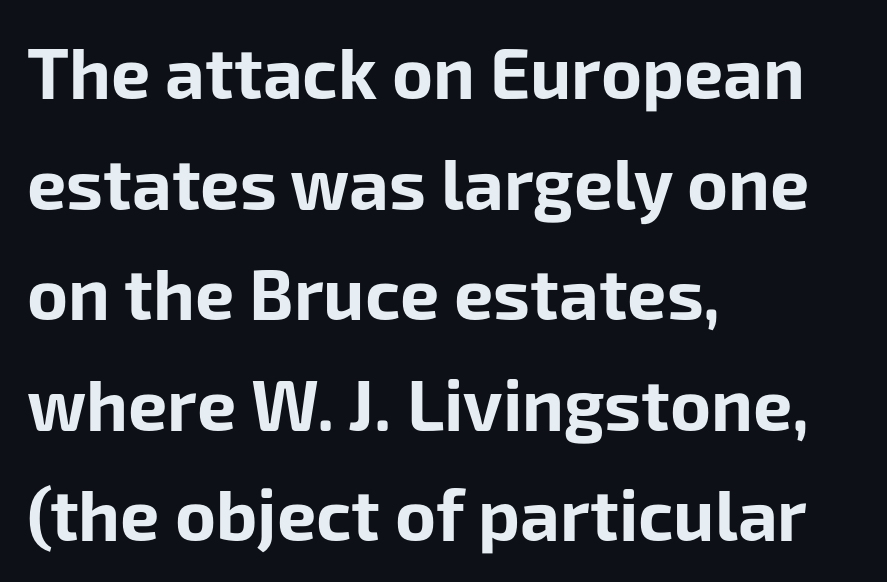
The image shows 70 px bold sans-serif type, upright; set left-aligned, normal line spacing (1.58x), normal letter spacing, not underlined; low stroke contrast and a medium x-height.
